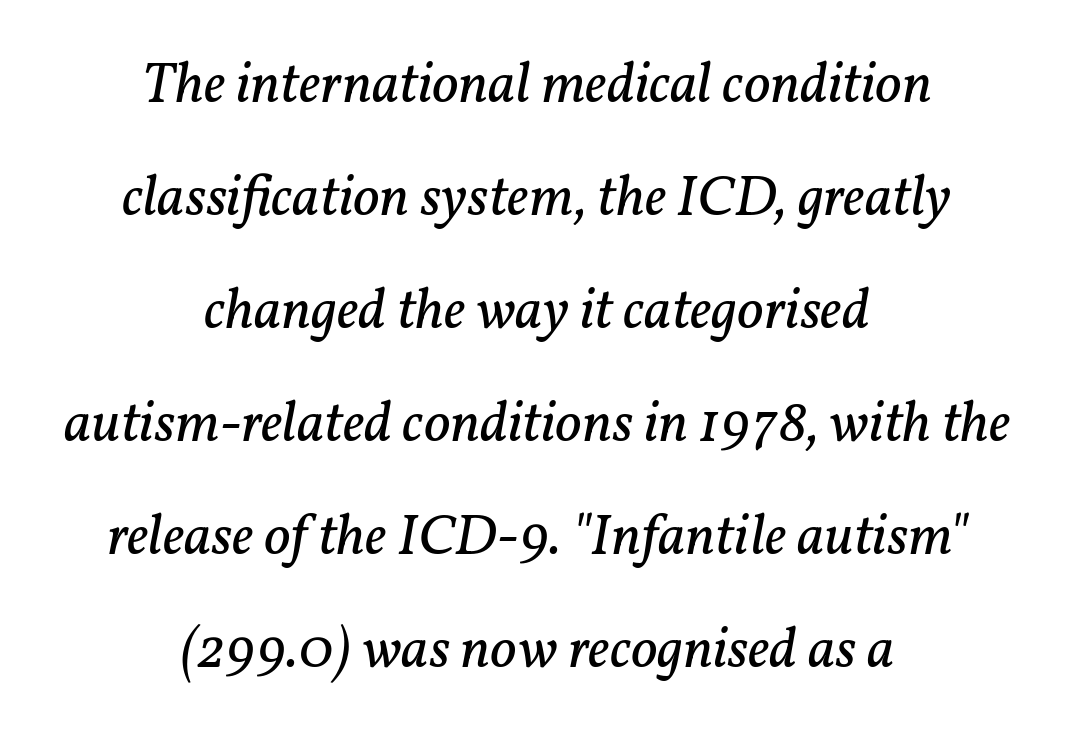
Q: Is the text bold? A: No.
Q: Is the text italic (slanted)? A: Yes, it leans right by about 11 degrees.
Q: Is the typeface a serif or a sans-serif typeface? A: Serif.
Q: Is the text underlined? A: No.
Q: How is the paragraph aligned? A: Centered.
Q: Is the spacing between letters normal or unusually wide? A: Normal.
Q: Is the spacing between lines tight, normal or loose? A: Loose.
Q: Width (condensed, normal, or wide)? A: Normal.
Q: Stroke contrast? A: Low.
Q: x-height? A: Medium.
Q: Monospaced? A: No.
